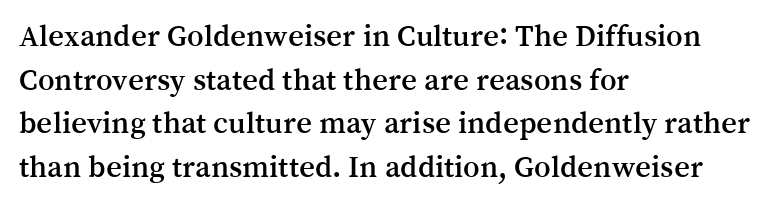
A typesetter would call this proportional, since set widths differ per character. The area under the type is left untouched. Type style note: has serifs. Nobody touched the tracking dial on this one. Italic: no, the glyphs are upright roman.
